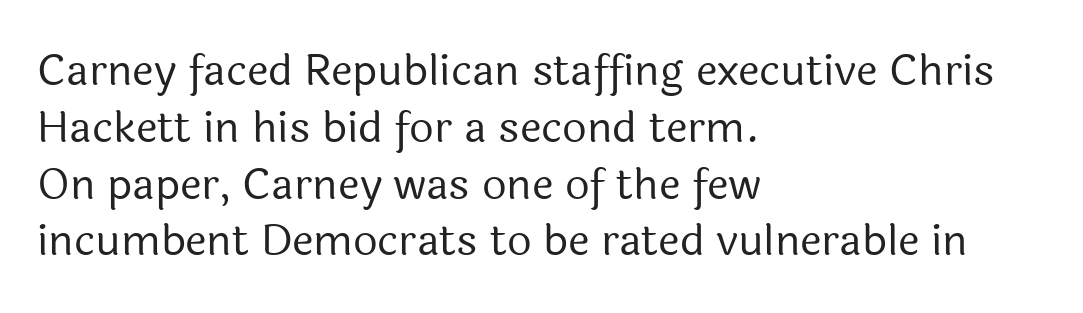
Q: Is the text bold? A: No.
Q: Is the text italic (slanted)? A: No, it is upright.
Q: Is the typeface a serif or a sans-serif typeface? A: Sans-serif.
Q: Is the text underlined? A: No.
Q: How is the paragraph aligned? A: Left-aligned.
Q: Is the spacing between letters normal or unusually wide? A: Normal.
Q: Is the spacing between lines tight, normal or loose? A: Normal.
Q: Width (condensed, normal, or wide)? A: Normal.
Q: x-height? A: Medium.
Q: Monospaced? A: No.
